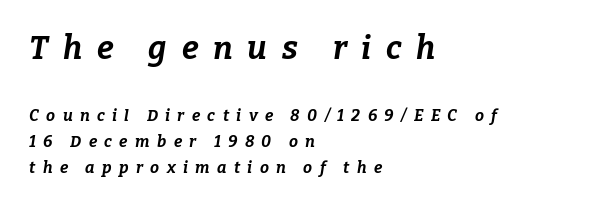
Q: Is the text bold? A: Yes.
Q: Is the text italic (slanted)? A: Yes, it leans right by about 9 degrees.
Q: Is the text underlined? A: No.
Q: How is the paragraph aligned? A: Left-aligned.
Q: Is the spacing between letters normal or unusually wide? A: Unusually wide.
Q: Is the spacing between lines tight, normal or loose? A: Normal.
Q: Which block of text is set in a larger size, the first (top) or the second (bottom)? A: The first (top) one.
Q: Width (condensed, normal, or wide)? A: Normal.
Q: Stroke contrast? A: Low.
Q: x-height? A: Medium.
Q: Monospaced? A: No.
